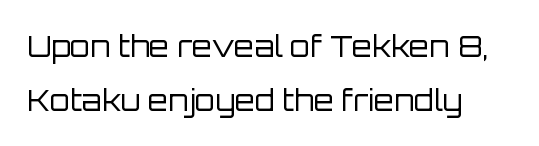
The weight tops out at a normal text grade. Upright lettering throughout. Is this a fixed-width face? No — the glyphs have proportional, varying widths. Just letters on the line, the space beneath them empty.
